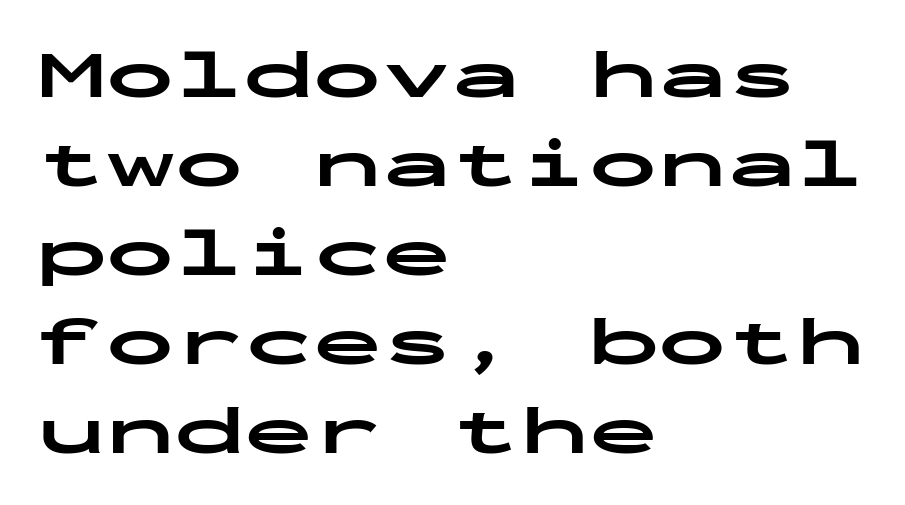
The passage shown is emphatically bold. Look at the tracking — it's just the regular setting, nothing added. The characters display no serif detailing; their extremities are plain. The rendering anchors every line to the left-hand side. The strip under each line holds only bare page. It's the straight-up-and-down kind of type.
